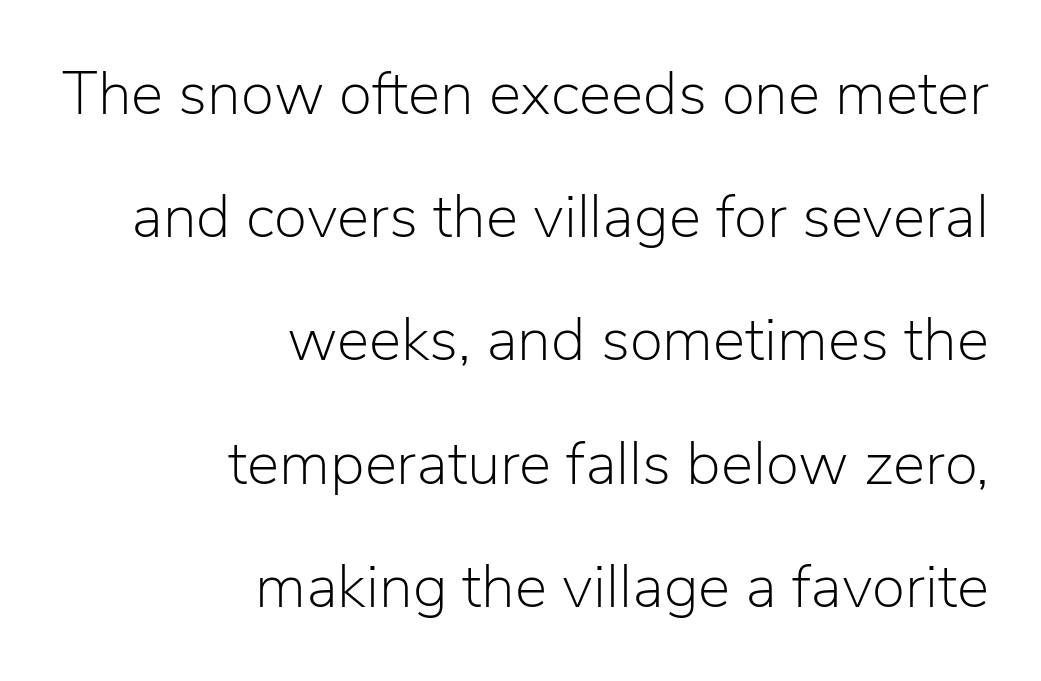
Q: Is the text bold? A: No.
Q: Is the text italic (slanted)? A: No, it is upright.
Q: Is the typeface a serif or a sans-serif typeface? A: Sans-serif.
Q: Is the text underlined? A: No.
Q: How is the paragraph aligned? A: Right-aligned.
Q: Is the spacing between letters normal or unusually wide? A: Normal.
Q: Is the spacing between lines tight, normal or loose? A: Loose.
Q: Width (condensed, normal, or wide)? A: Normal.
Q: Stroke contrast? A: Low.
Q: x-height? A: Medium.
Q: Monospaced? A: No.
